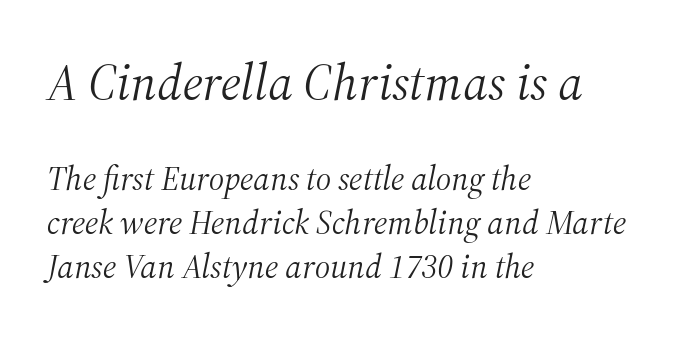
{"serif": "yes", "italic": "yes", "lean": "right", "slant_degrees": 12, "bold": "no", "weight": "light", "width": "normal", "stroke_contrast": "medium", "x_height": "medium", "monospaced": "no", "underline": "no", "align": "left", "line_spacing": "normal", "line_spacing_ratio": 1.3, "letter_spacing": "normal", "letter_spacing_em": 0.0, "larger_block": "first", "size_ratio": 1.5, "glyph_px": 51}
